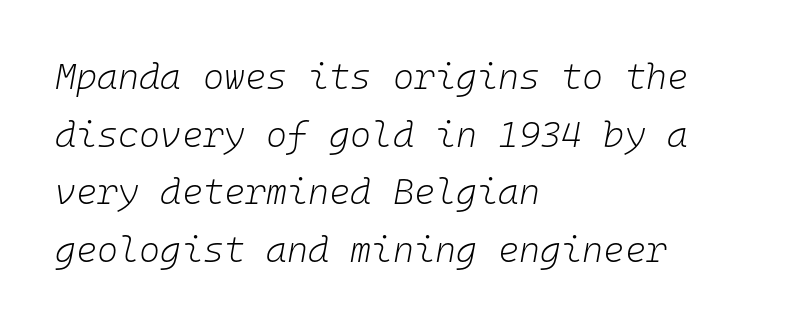
Q: Is the text bold? A: No.
Q: Is the text italic (slanted)? A: Yes, it leans right by about 10 degrees.
Q: Is the text underlined? A: No.
Q: How is the paragraph aligned? A: Left-aligned.
Q: Is the spacing between letters normal or unusually wide? A: Normal.
Q: Is the spacing between lines tight, normal or loose? A: Normal.
Q: Width (condensed, normal, or wide)? A: Normal.
Q: Stroke contrast? A: Low.
Q: x-height? A: Medium.
Q: Monospaced? A: Yes.
